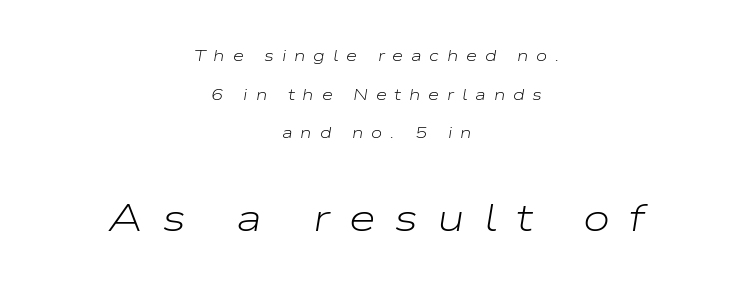
The image shows 39 px light, wide type, italic (leaning right); set centered, loose line spacing (2.42x), unusually wide letter spacing (+0.49 em), not underlined; the second (bottom) block is 2.44x larger; low stroke contrast and a medium x-height.
